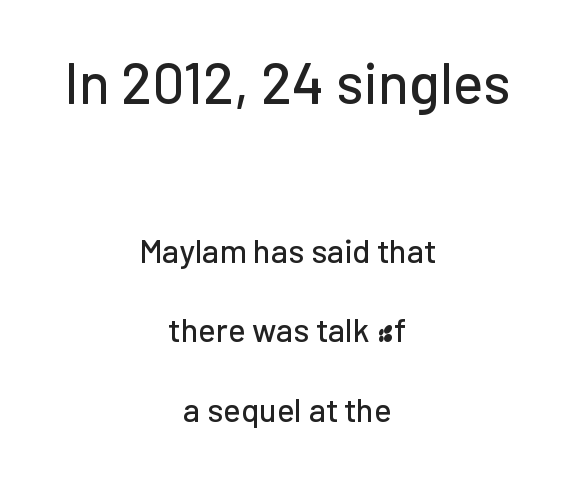
{"serif": "no", "italic": "no", "width": "normal", "stroke_contrast": "low", "x_height": "medium", "monospaced": "no", "underline": "no", "align": "center", "line_spacing": "loose", "line_spacing_ratio": 2.41, "letter_spacing": "normal", "letter_spacing_em": 0.0, "larger_block": "first", "size_ratio": 1.73, "glyph_px": 57}
